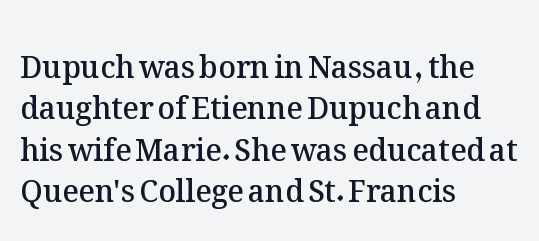
The image shows 30 px semibold type, upright; set left-aligned, normal line spacing (1.38x), normal letter spacing, not underlined; medium stroke contrast and a medium x-height.
